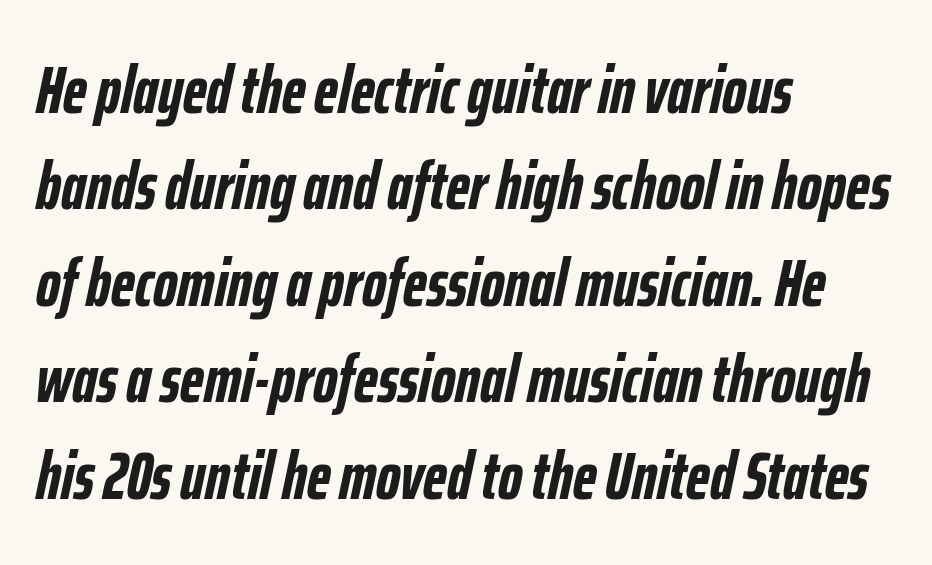
Q: Is the text bold? A: Yes.
Q: Is the text italic (slanted)? A: Yes, it leans right by about 12 degrees.
Q: Is the text underlined? A: No.
Q: How is the paragraph aligned? A: Left-aligned.
Q: Is the spacing between letters normal or unusually wide? A: Normal.
Q: Is the spacing between lines tight, normal or loose? A: Normal.
Q: Width (condensed, normal, or wide)? A: Condensed.
Q: Stroke contrast? A: Low.
Q: x-height? A: Medium.
Q: Monospaced? A: No.
